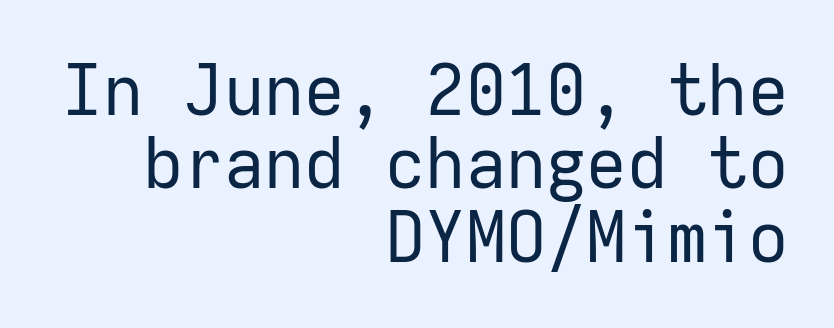
{"serif": "no", "italic": "no", "bold": "no", "weight": "regular", "width": "normal", "stroke_contrast": "low", "x_height": "medium", "monospaced": "yes", "underline": "no", "align": "right", "line_spacing": "tight", "line_spacing_ratio": 1.05, "letter_spacing": "normal", "letter_spacing_em": 0.0, "glyph_px": 70}
